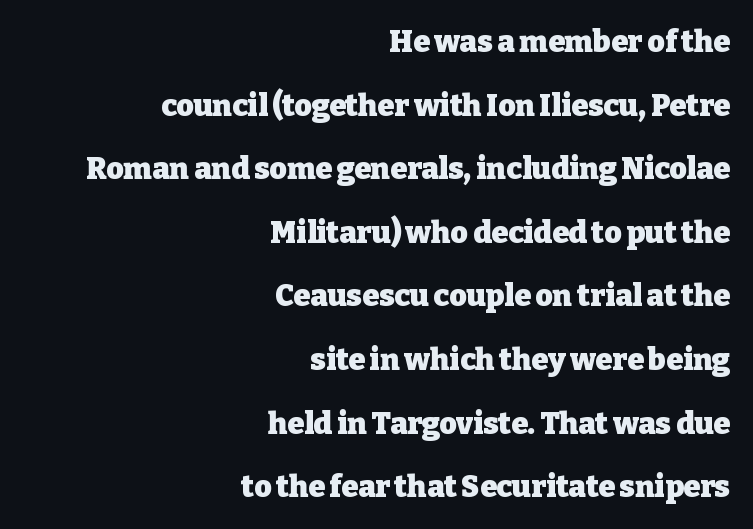
The image shows 30 px heavy serif type, upright; set right-aligned, loose line spacing (2.12x), normal letter spacing, not underlined; low stroke contrast and a medium x-height.
